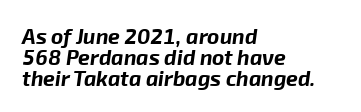
Look at the tracking — it's just the regular setting, nothing added. Rows of type sit shoulder to shoulder in the vertical direction. The lines are quadded left. Thick stems and heavy bowls — unmistakably bold. The string is rendered with underlining switched off.
